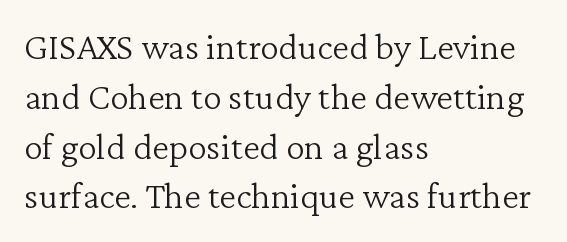
Q: Is the text bold? A: No.
Q: Is the text italic (slanted)? A: No, it is upright.
Q: Is the typeface a serif or a sans-serif typeface? A: Serif.
Q: Is the text underlined? A: No.
Q: How is the paragraph aligned? A: Left-aligned.
Q: Is the spacing between letters normal or unusually wide? A: Normal.
Q: Is the spacing between lines tight, normal or loose? A: Normal.
Q: Width (condensed, normal, or wide)? A: Normal.
Q: Stroke contrast? A: Low.
Q: x-height? A: Medium.
Q: Monospaced? A: No.
